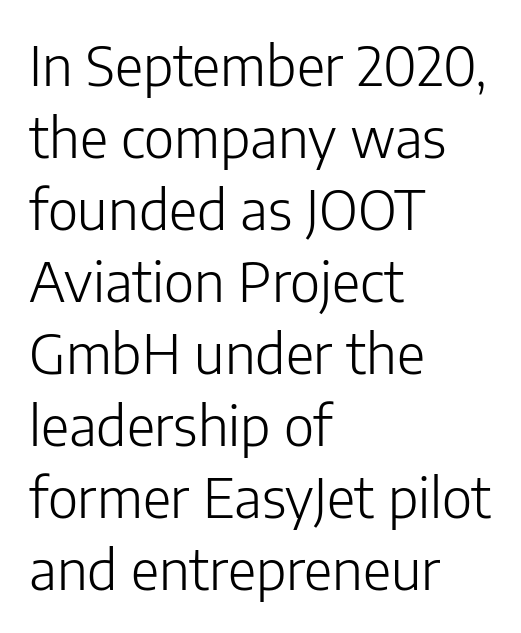
{"serif": "no", "italic": "no", "bold": "no", "weight": "light", "width": "normal", "stroke_contrast": "low", "x_height": "medium", "monospaced": "no", "underline": "no", "align": "left", "line_spacing": "normal", "line_spacing_ratio": 1.31, "letter_spacing": "normal", "letter_spacing_em": 0.0, "glyph_px": 55}
